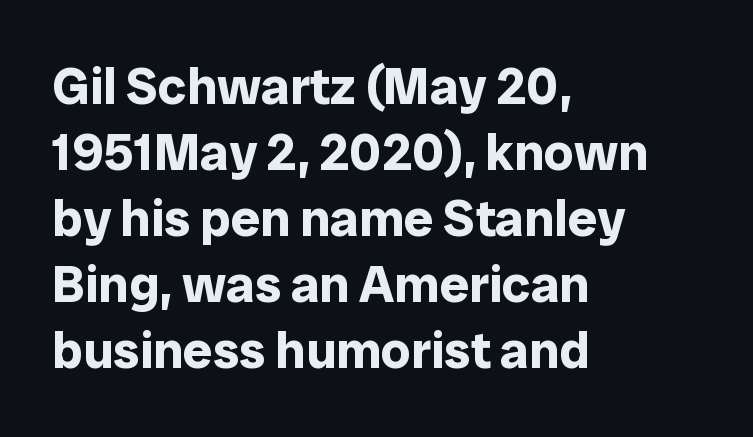
{"serif": "no", "italic": "no", "bold": "yes", "weight": "bold", "width": "normal", "stroke_contrast": "low", "x_height": "medium", "monospaced": "no", "underline": "no", "align": "left", "line_spacing": "normal", "line_spacing_ratio": 1.27, "letter_spacing": "normal", "letter_spacing_em": 0.0, "glyph_px": 52}
